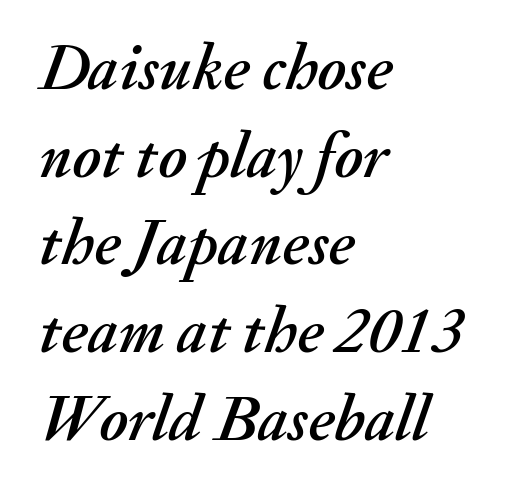
The words here are not underlined. The face used here is proportionally spaced, like ordinary book or web type. There's an unmistakable incline to the writing here. Tracking value appears to be zero — textbook default spacing. This block has exactly the height ordinary leading produces. Each line starts at the same left margin while the right side varies.
